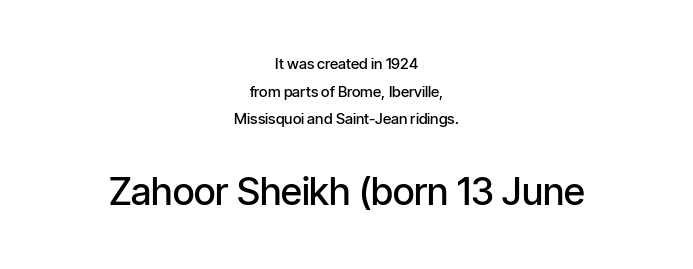
Is this a fixed-width face? No — the glyphs have proportional, varying widths. The axis of the letterforms is exactly vertical. Grotesque or geometric, the face here clearly has no serifs. Look at the stroke-to-counter ratio: somewhat heavy, a semibold.
